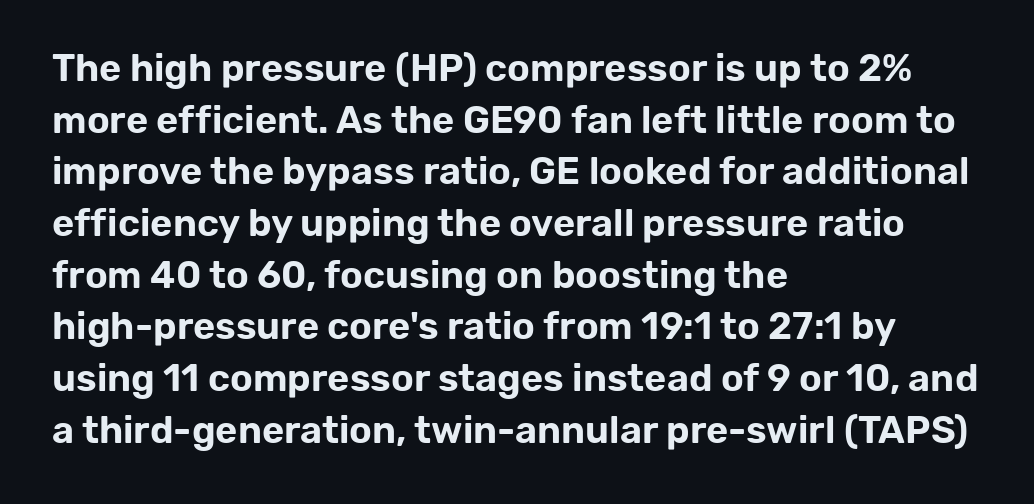
One-word summary of the alignment: left. Tracking value appears to be zero — textbook default spacing. Regular leading. In terms of posture, this sample is upright.
